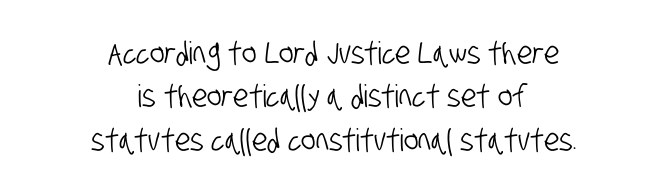
Q: Is the typeface a serif or a sans-serif typeface? A: Sans-serif.
Q: Is the text underlined? A: No.
Q: How is the paragraph aligned? A: Centered.
Q: Is the spacing between letters normal or unusually wide? A: Normal.
Q: Is the spacing between lines tight, normal or loose? A: Normal.
Q: Width (condensed, normal, or wide)? A: Condensed.
Q: Stroke contrast? A: Low.
Q: x-height? A: Large.
Q: Monospaced? A: No.
